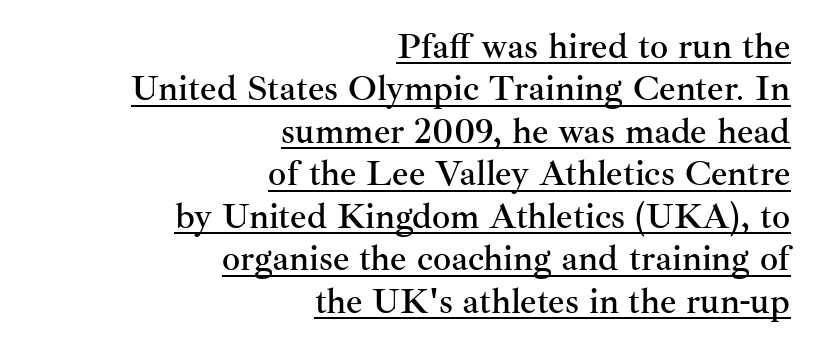
The image shows 36 px serif type, upright; set right-aligned, line spacing 1.18x, normal letter spacing, underlined; medium stroke contrast and a small x-height.
